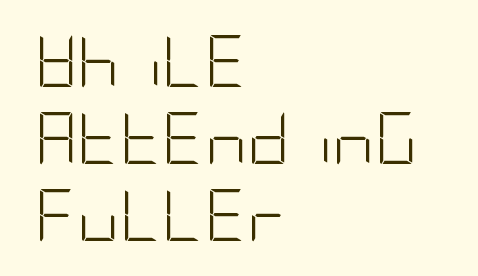
{"serif": "no", "italic": "no", "bold": "no", "weight": "light", "width": "condensed", "stroke_contrast": "low", "x_height": "large", "underline": "no", "align": "left", "line_spacing": "normal", "line_spacing_ratio": 1.48, "letter_spacing": "normal", "letter_spacing_em": 0.0, "glyph_px": 52}
